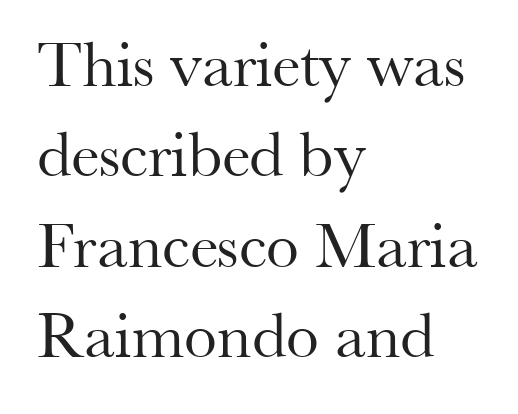
{"serif": "yes", "italic": "no", "bold": "no", "weight": "regular", "width": "normal", "stroke_contrast": "medium", "x_height": "small", "monospaced": "no", "underline": "no", "align": "left", "line_spacing": "normal", "line_spacing_ratio": 1.37, "letter_spacing": "normal", "letter_spacing_em": 0.0, "glyph_px": 66}
